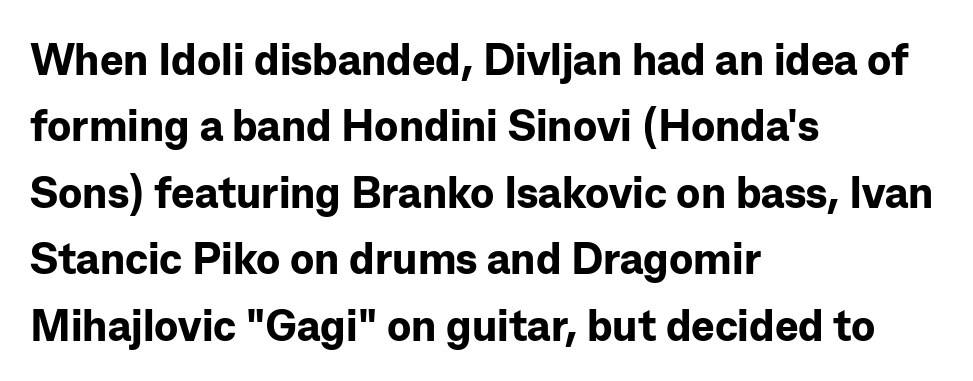
The image shows 44 px bold sans-serif type, upright; set left-aligned, normal line spacing (1.51x), normal letter spacing, not underlined; low stroke contrast and a medium x-height.
